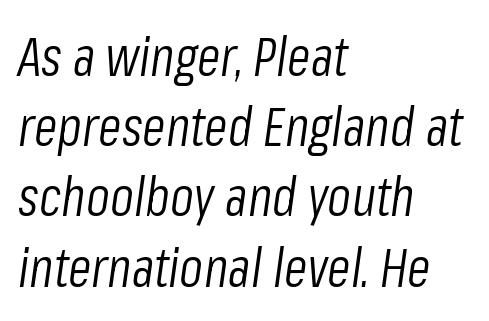
Default kerning and tracking; the words read as compact shapes. A typesetter would mark this as italic. A classic flush-left, rag-right setting is used for this passage. Plain, unruled lines of type.
